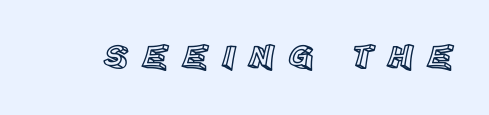
The letterforms stand isolated, each surrounded by extra space. Character widths vary here, with narrow letters taking less room than wide ones. A bare baseline throughout the passage.
